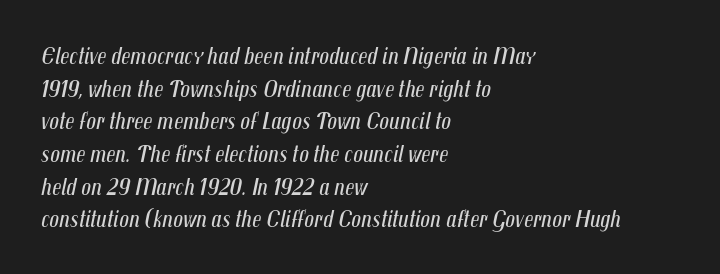
Q: Is the text bold? A: No.
Q: Is the text italic (slanted)? A: Yes, it leans right by about 12 degrees.
Q: Is the text underlined? A: No.
Q: How is the paragraph aligned? A: Left-aligned.
Q: Is the spacing between letters normal or unusually wide? A: Normal.
Q: Is the spacing between lines tight, normal or loose? A: Normal.
